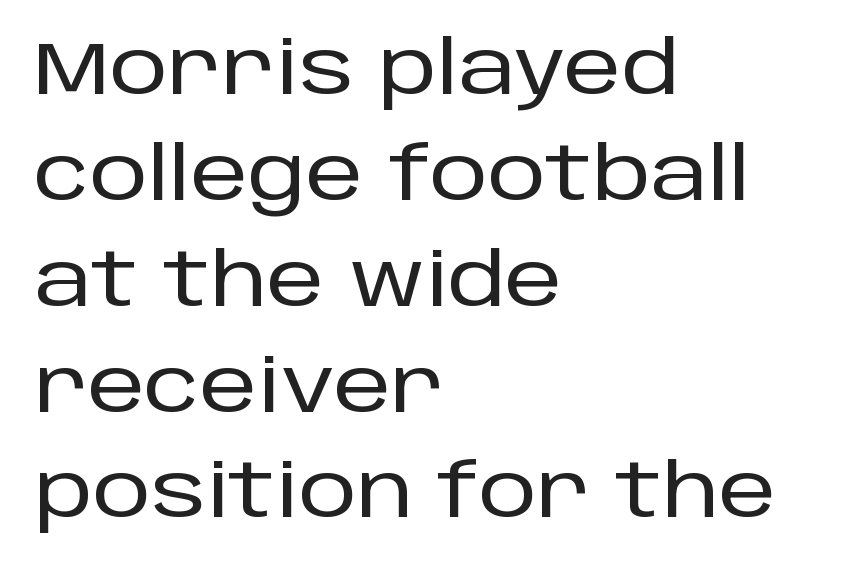
Q: Is the text italic (slanted)? A: No, it is upright.
Q: Is the typeface a serif or a sans-serif typeface? A: Sans-serif.
Q: Is the text underlined? A: No.
Q: How is the paragraph aligned? A: Left-aligned.
Q: Is the spacing between letters normal or unusually wide? A: Normal.
Q: Is the spacing between lines tight, normal or loose? A: Normal.
Q: Width (condensed, normal, or wide)? A: Normal.
Q: Stroke contrast? A: Low.
Q: x-height? A: Large.
Q: Monospaced? A: No.
